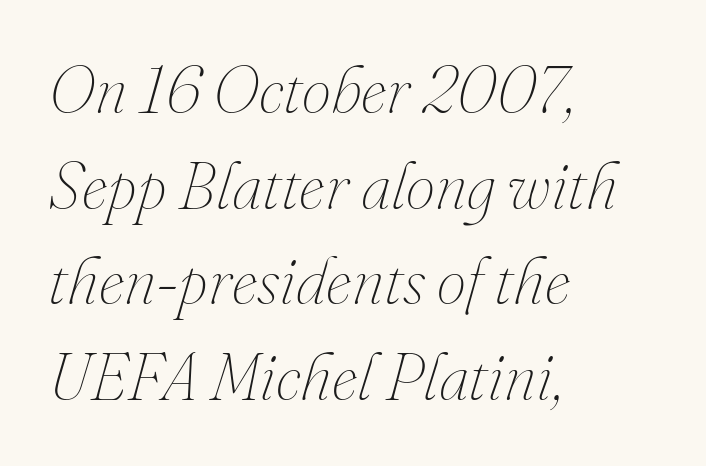
A typesetter would mark this as italic. Each letter keeps its own natural width here, so spacing adapts to shape. Weight: regular or lighter. The rendering uses a moderate line-height, typical for paragraphs.
